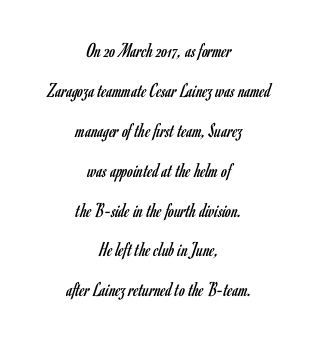
Compared with a flush-left layout, this one balances lines on the center instead. Descender tails drop into unmarked territory. Vertically, the passage feels expansive, rows floating well apart. There is no visible air inserted between adjacent glyphs.
